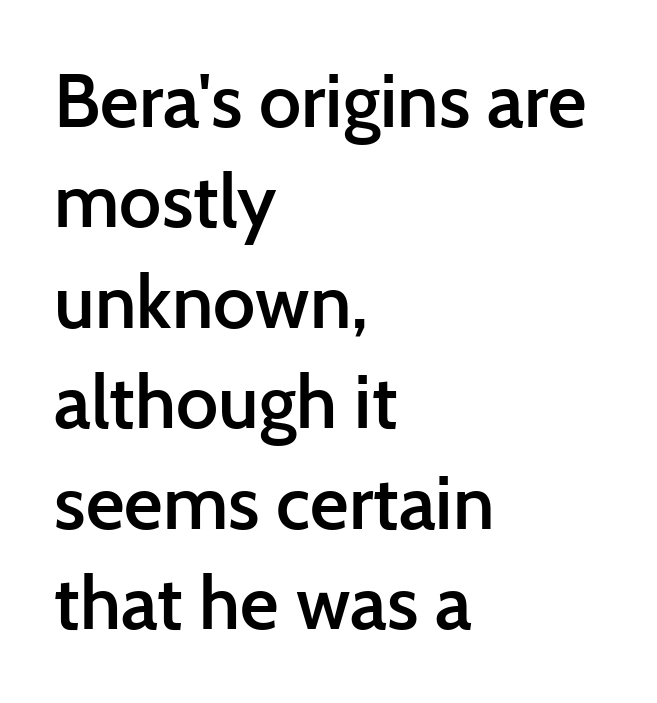
{"serif": "no", "italic": "no", "bold": "semi", "weight": "semibold", "width": "normal", "stroke_contrast": "low", "x_height": "medium", "monospaced": "no", "underline": "no", "align": "left", "line_spacing": "normal", "line_spacing_ratio": 1.34, "letter_spacing": "normal", "letter_spacing_em": 0.0, "glyph_px": 75}
